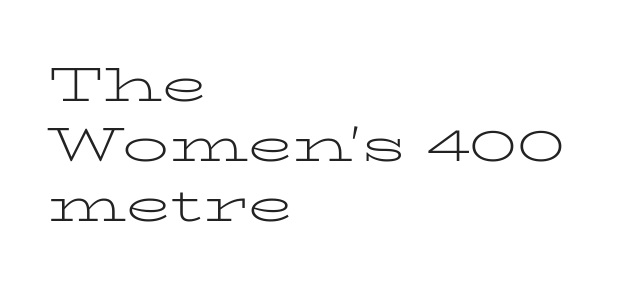
Q: Is the text bold? A: No.
Q: Is the text italic (slanted)? A: No, it is upright.
Q: Is the typeface a serif or a sans-serif typeface? A: Serif.
Q: Is the text underlined? A: No.
Q: How is the paragraph aligned? A: Left-aligned.
Q: Is the spacing between letters normal or unusually wide? A: Normal.
Q: Is the spacing between lines tight, normal or loose? A: Normal.
Q: Width (condensed, normal, or wide)? A: Wide.
Q: Stroke contrast? A: Low.
Q: x-height? A: Medium.
Q: Monospaced? A: No.
